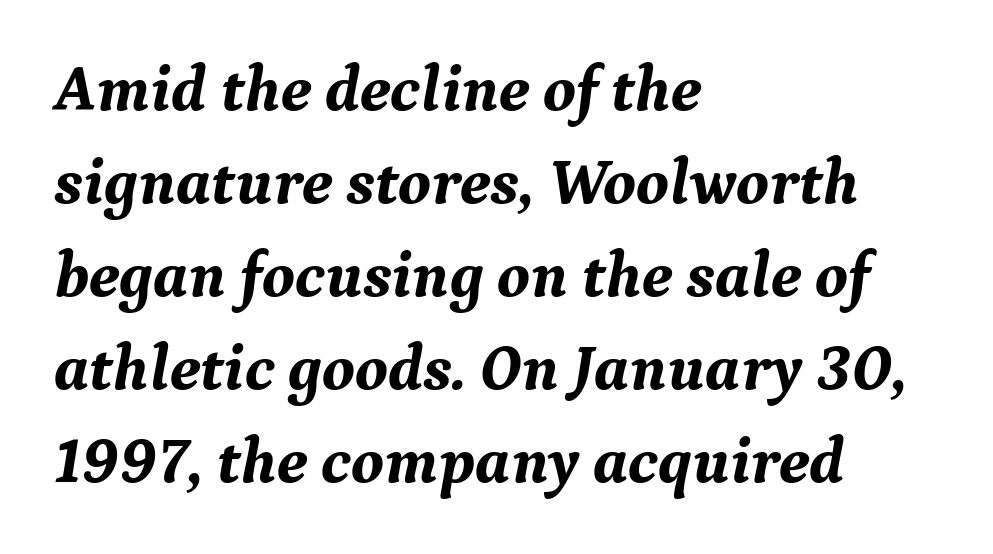
Q: Is the text bold? A: Yes.
Q: Is the text italic (slanted)? A: Yes, it leans right by about 9 degrees.
Q: Is the typeface a serif or a sans-serif typeface? A: Serif.
Q: Is the text underlined? A: No.
Q: How is the paragraph aligned? A: Left-aligned.
Q: Is the spacing between letters normal or unusually wide? A: Normal.
Q: Is the spacing between lines tight, normal or loose? A: Normal.
Q: Width (condensed, normal, or wide)? A: Normal.
Q: Stroke contrast? A: Medium.
Q: x-height? A: Medium.
Q: Monospaced? A: No.
